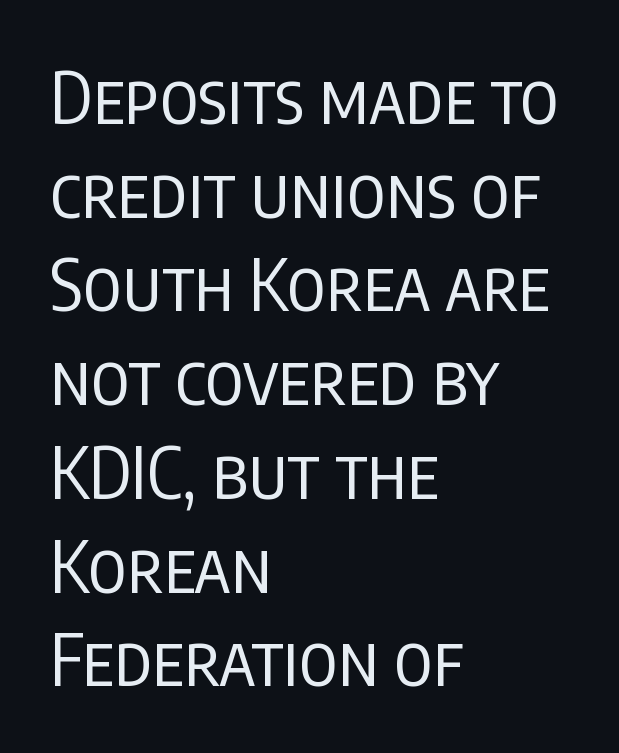
Caption: face not bold, strokes unweighted. This sample has the flowing, uneven cadence of proportional lettering. This sample is left-justified, so line endings fall wherever the words run out. Quick note: not italic, upright. One glance says typical: line gaps are just what's usual.
